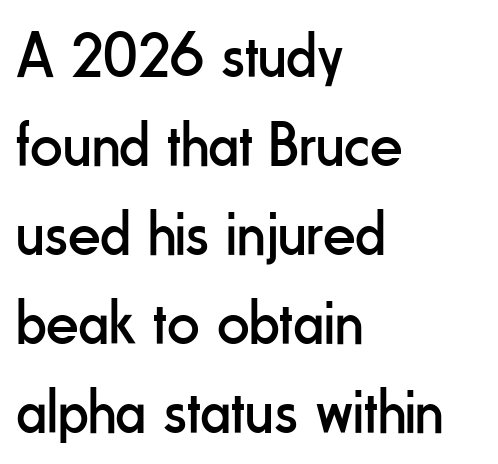
Q: Is the text bold? A: No.
Q: Is the text italic (slanted)? A: No, it is upright.
Q: Is the typeface a serif or a sans-serif typeface? A: Sans-serif.
Q: Is the text underlined? A: No.
Q: How is the paragraph aligned? A: Left-aligned.
Q: Is the spacing between letters normal or unusually wide? A: Normal.
Q: Is the spacing between lines tight, normal or loose? A: Normal.
Q: Width (condensed, normal, or wide)? A: Condensed.
Q: Stroke contrast? A: Low.
Q: x-height? A: Small.
Q: Monospaced? A: No.
